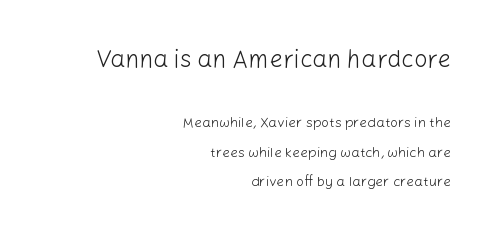
The image shows 24 px text type, upright; set right-aligned, loose line spacing (2.12x), normal letter spacing, not underlined; the first (top) block is 1.71x larger.
